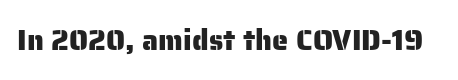
Q: Is the text italic (slanted)? A: No, it is upright.
Q: Is the typeface a serif or a sans-serif typeface? A: Sans-serif.
Q: Is the text underlined? A: No.
Q: Is the spacing between letters normal or unusually wide? A: Normal.
Q: Width (condensed, normal, or wide)? A: Normal.
Q: Stroke contrast? A: Low.
Q: x-height? A: Medium.
Q: Monospaced? A: No.
